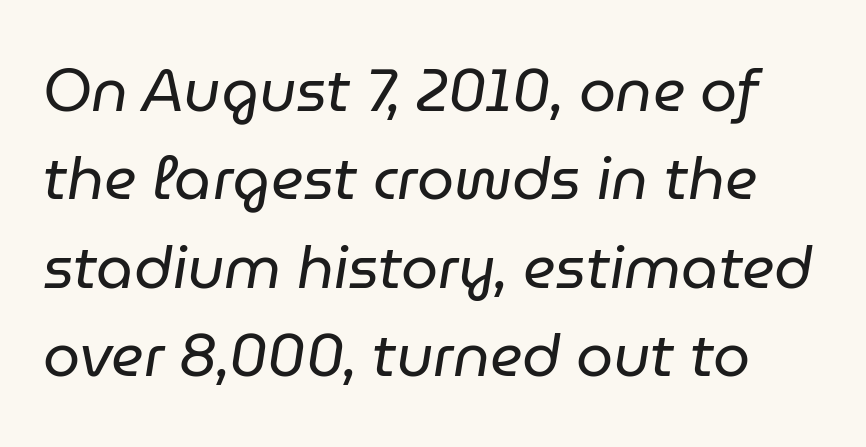
{"italic": "yes", "lean": "right", "slant_degrees": 9, "bold": "no", "weight": "regular", "width": "normal", "stroke_contrast": "low", "x_height": "medium", "monospaced": "no", "underline": "no", "line_spacing": "normal", "line_spacing_ratio": 1.5, "letter_spacing": "normal", "letter_spacing_em": 0.0, "glyph_px": 59}
